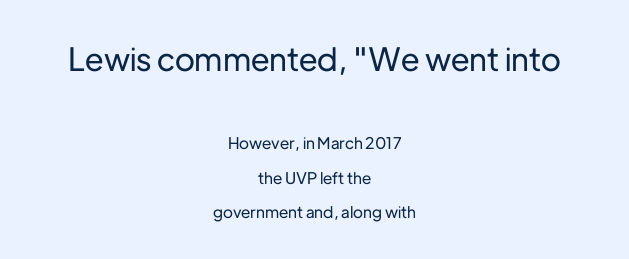
{"serif": "no", "italic": "no", "width": "normal", "stroke_contrast": "low", "x_height": "medium", "monospaced": "no", "underline": "no", "align": "center", "line_spacing": "loose", "line_spacing_ratio": 2.17, "letter_spacing": "normal", "letter_spacing_em": 0.0, "larger_block": "first", "size_ratio": 2.0, "glyph_px": 32}
